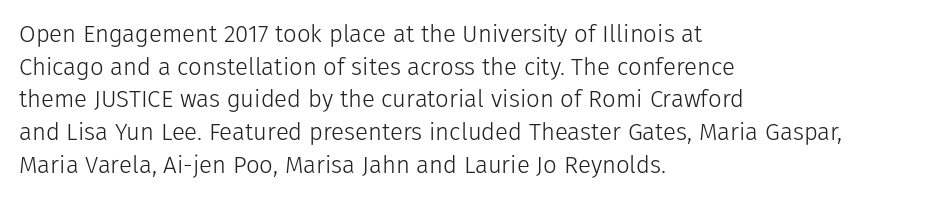
{"italic": "no", "bold": "no", "underline": "no", "align": "left", "line_spacing": "normal", "line_spacing_ratio": 1.36, "letter_spacing": "normal", "letter_spacing_em": 0.0, "glyph_px": 24}
